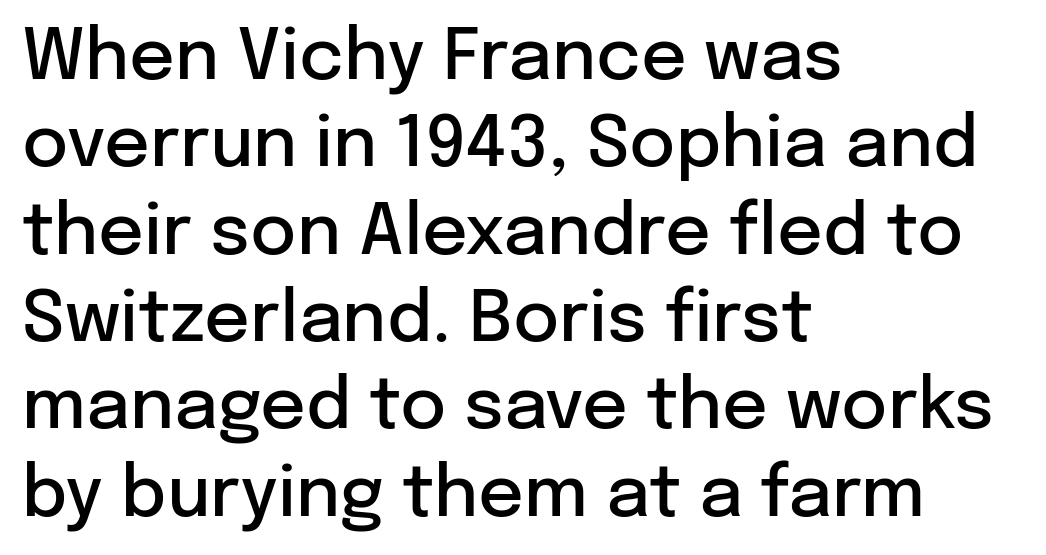
The rendering keeps characters at their native spacing. The area under the type is left untouched. These words are printed semibold, heavier than regular yet not bold. This rendering uses left alignment, leaving the right contour irregular. The letters stand straight up with perfectly vertical stems. A sans-serif font was chosen for this passage.
